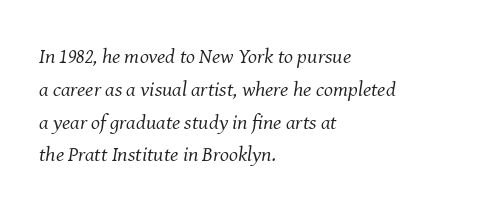
{"italic": "yes", "lean": "right", "slant_degrees": 8, "bold": "no", "underline": "no", "align": "left", "line_spacing": "normal", "line_spacing_ratio": 1.56, "letter_spacing": "normal", "letter_spacing_em": 0.0, "glyph_px": 21}
